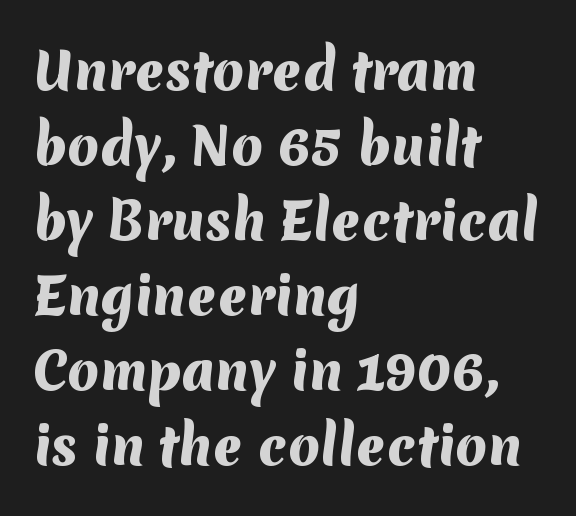
The image shows 51 px heavy sans-serif type; set left-aligned, normal line spacing (1.47x), normal letter spacing, not underlined; medium stroke contrast and a medium x-height.
